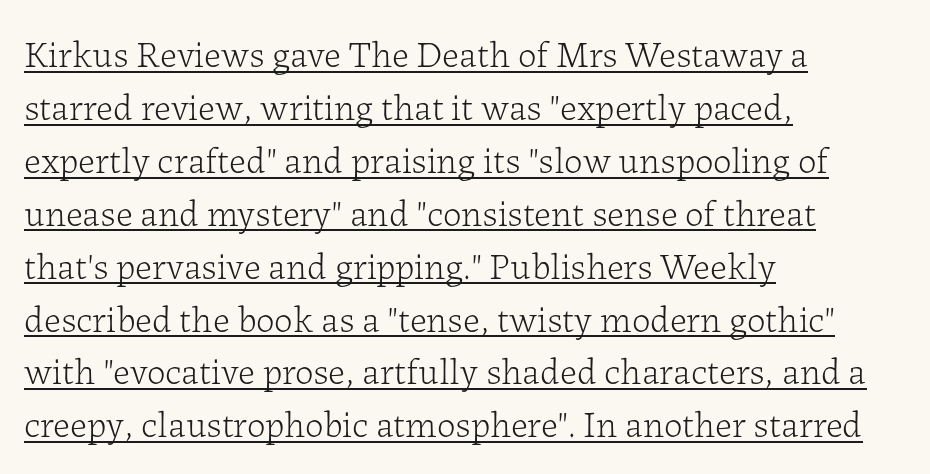
The image shows 37 px light serif type, upright; set left-aligned, normal line spacing (1.43x), normal letter spacing, underlined; low stroke contrast and a medium x-height.
